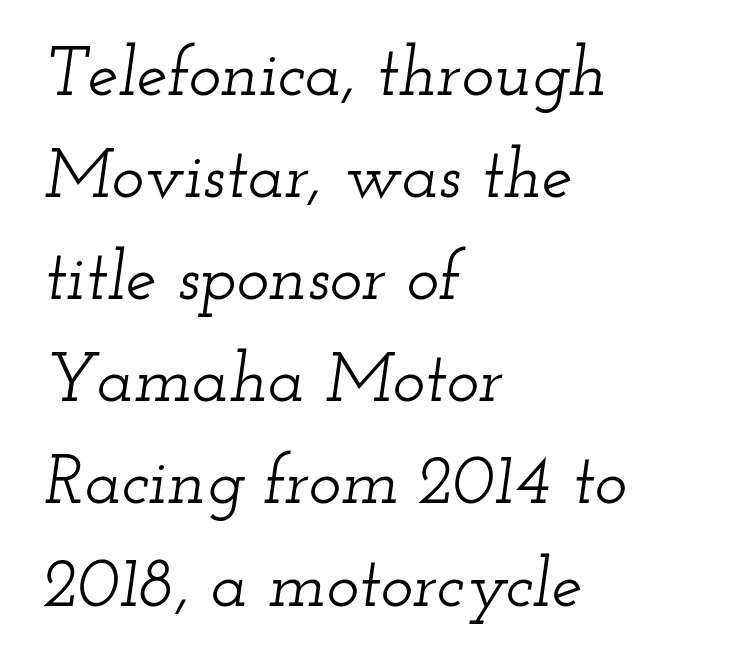
Q: Is the text italic (slanted)? A: Yes, it leans right by about 12 degrees.
Q: Is the typeface a serif or a sans-serif typeface? A: Serif.
Q: Is the text underlined? A: No.
Q: How is the paragraph aligned? A: Left-aligned.
Q: Is the spacing between letters normal or unusually wide? A: Normal.
Q: Is the spacing between lines tight, normal or loose? A: Normal.
Q: Width (condensed, normal, or wide)? A: Wide.
Q: Stroke contrast? A: Low.
Q: x-height? A: Small.
Q: Monospaced? A: No.
